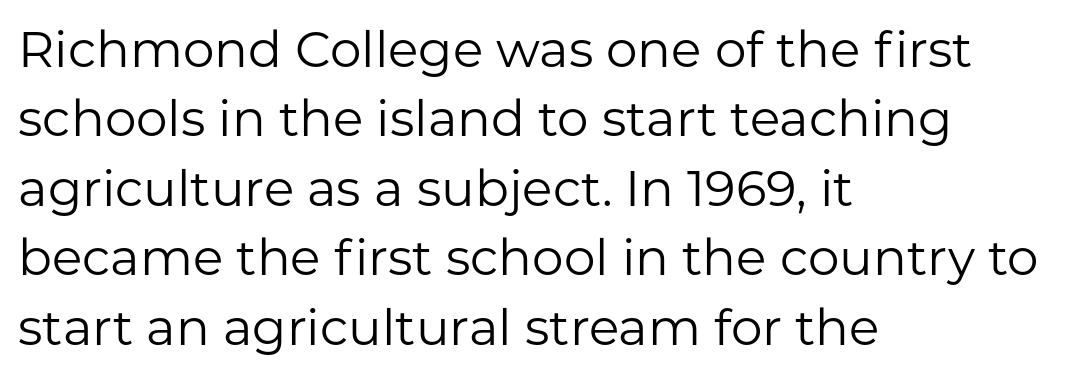
Interline gaps are of average width in this sample. Does the copy run flush right? No — it runs flush left. Think of a printed novel: that variable character pitch is what you see here. Does extra space separate the letters? No, they use regular spacing. Designer's note — italics off, roman on. The string is rendered with underlining switched off.
